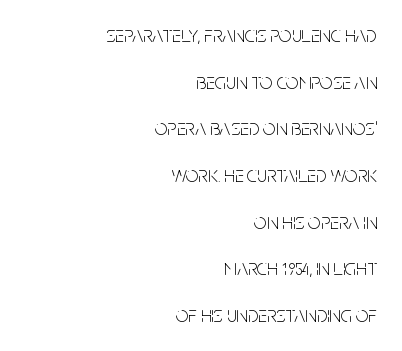
Q: Is the text bold? A: No.
Q: Is the text italic (slanted)? A: No, it is upright.
Q: Is the text underlined? A: No.
Q: How is the paragraph aligned? A: Right-aligned.
Q: Is the spacing between letters normal or unusually wide? A: Normal.
Q: Is the spacing between lines tight, normal or loose? A: Loose.
